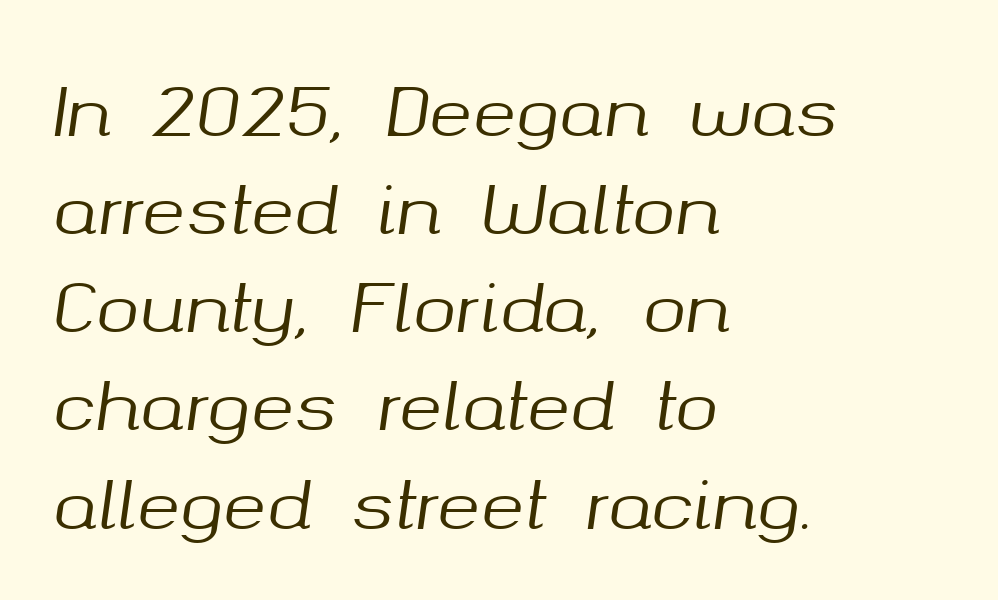
{"italic": "yes", "lean": "right", "slant_degrees": 8, "width": "normal", "stroke_contrast": "medium", "x_height": "medium", "monospaced": "no", "underline": "no", "align": "left", "line_spacing": "normal", "line_spacing_ratio": 1.51, "letter_spacing": "normal", "letter_spacing_em": 0.0, "glyph_px": 65}
